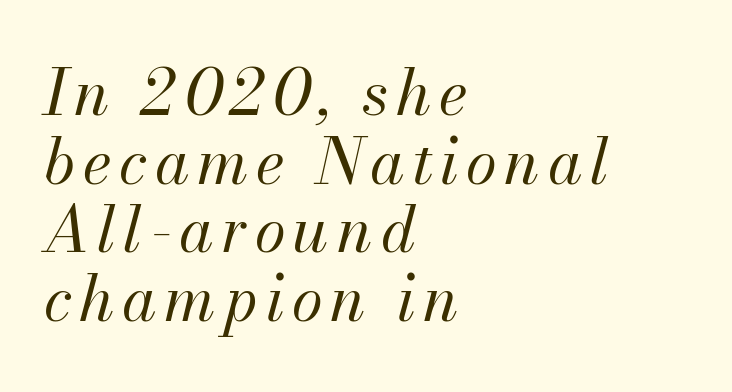
The image shows 63 px regular-weight type, italic (leaning right); set left-aligned, tight line spacing (1.09x), not underlined; medium stroke contrast and a small x-height.
